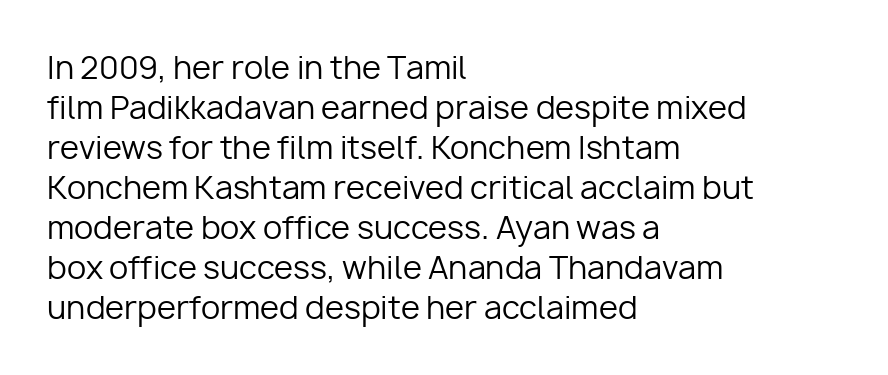
{"serif": "no", "italic": "no", "bold": "no", "weight": "regular", "width": "normal", "stroke_contrast": "low", "x_height": "medium", "monospaced": "no", "underline": "no", "align": "left", "line_spacing": "normal", "line_spacing_ratio": 1.29, "letter_spacing": "normal", "letter_spacing_em": 0.0, "glyph_px": 31}
